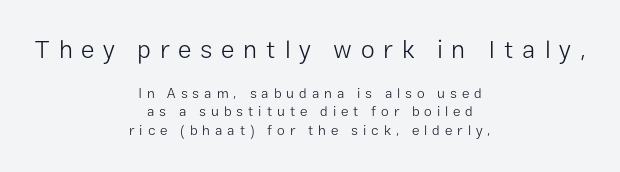
The image shows 25 px text type, upright; set centered, normal line spacing (1.32x), unusually wide letter spacing (+0.35 em), not underlined; the first (top) block is 1.79x larger.
